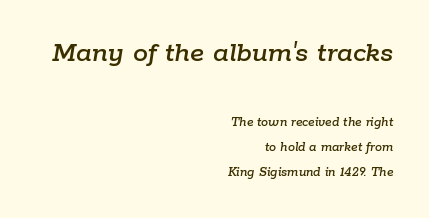
{"italic": "yes", "lean": "right", "slant_degrees": 9, "width": "normal", "stroke_contrast": "low", "x_height": "medium", "monospaced": "no", "underline": "no", "align": "right", "line_spacing_ratio": 1.8, "letter_spacing": "normal", "letter_spacing_em": 0.0, "larger_block": "first", "size_ratio": 2.14, "glyph_px": 30}
